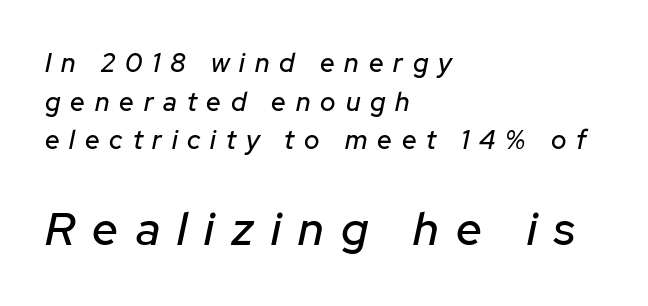
{"italic": "yes", "lean": "right", "slant_degrees": 12, "width": "normal", "stroke_contrast": "low", "x_height": "medium", "monospaced": "no", "underline": "no", "align": "left", "line_spacing": "normal", "line_spacing_ratio": 1.49, "letter_spacing": "wide", "letter_spacing_em": 0.38, "larger_block": "second", "size_ratio": 1.77, "glyph_px": 46}
